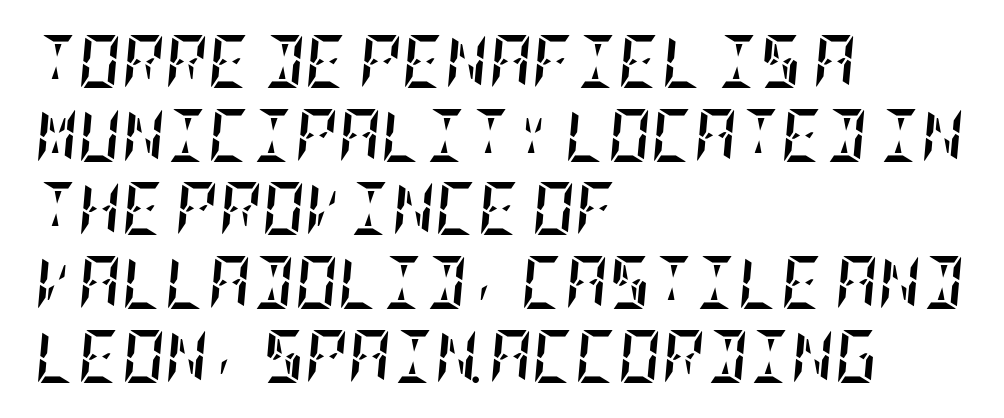
Q: Is the text bold? A: Yes.
Q: Is the text italic (slanted)? A: Yes, it leans right by about 5 degrees.
Q: Is the text underlined? A: No.
Q: How is the paragraph aligned? A: Left-aligned.
Q: Is the spacing between letters normal or unusually wide? A: Normal.
Q: Is the spacing between lines tight, normal or loose? A: Normal.
Q: Width (condensed, normal, or wide)? A: Condensed.
Q: Stroke contrast? A: Low.
Q: x-height? A: Large.
